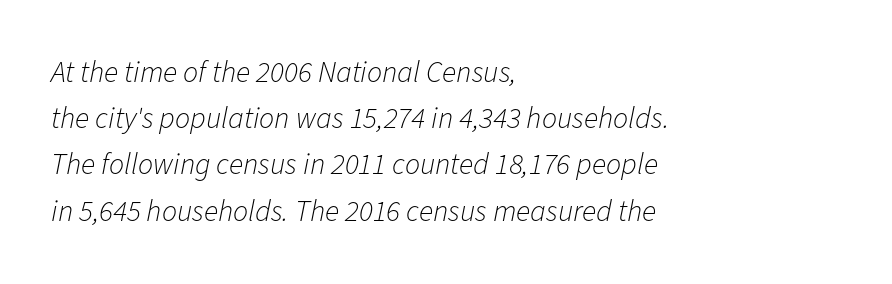
Q: Is the text bold? A: No.
Q: Is the text italic (slanted)? A: Yes, it leans right by about 11 degrees.
Q: Is the text underlined? A: No.
Q: How is the paragraph aligned? A: Left-aligned.
Q: Is the spacing between letters normal or unusually wide? A: Normal.
Q: Is the spacing between lines tight, normal or loose? A: Normal.
Q: Width (condensed, normal, or wide)? A: Normal.
Q: Stroke contrast? A: Low.
Q: x-height? A: Medium.
Q: Monospaced? A: No.
